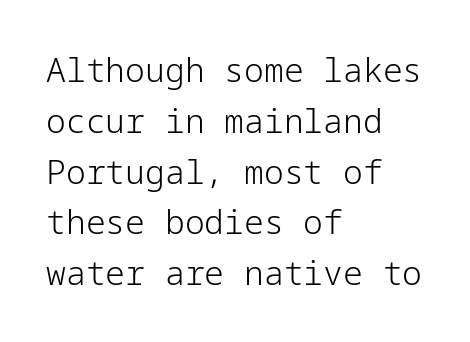
The image shows 33 px light sans-serif type, upright; set left-aligned, normal line spacing (1.54x), normal letter spacing, not underlined; low stroke contrast and a medium x-height.
